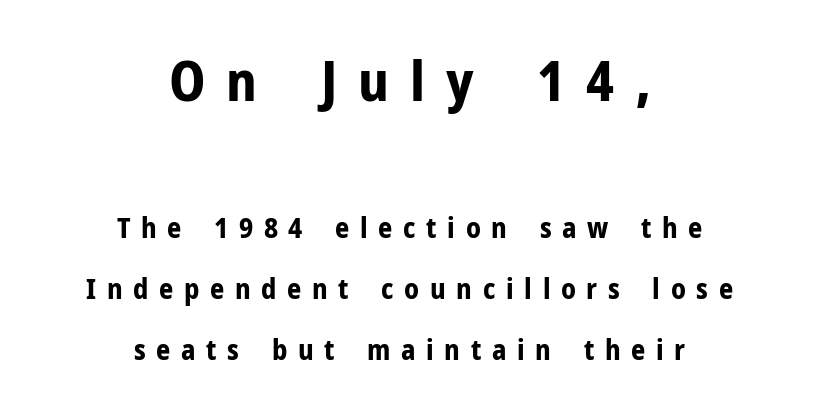
{"serif": "no", "italic": "no", "bold": "yes", "weight": "bold", "width": "normal", "stroke_contrast": "low", "x_height": "medium", "monospaced": "no", "underline": "no", "align": "center", "line_spacing": "loose", "line_spacing_ratio": 2.18, "letter_spacing": "wide", "letter_spacing_em": 0.38, "larger_block": "first", "size_ratio": 1.96, "glyph_px": 55}
